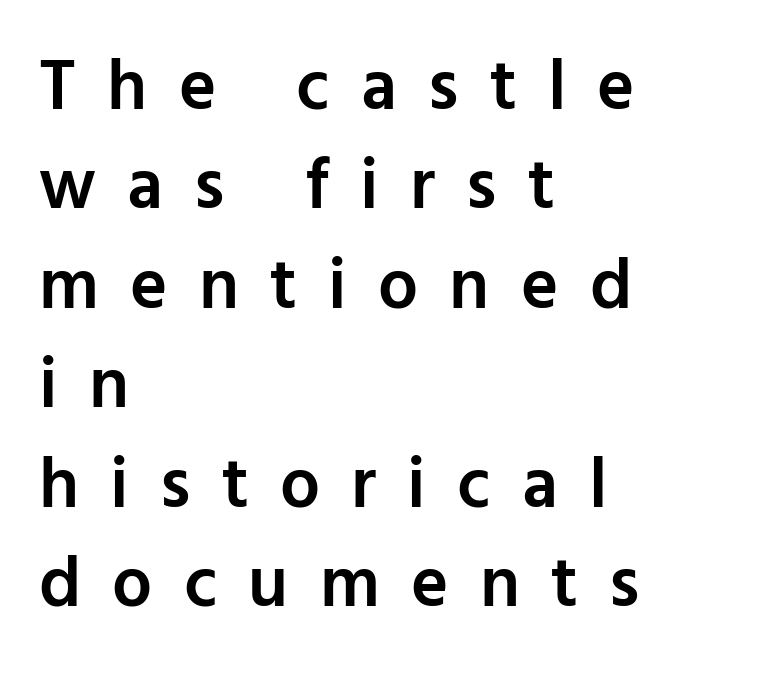
Q: Is the text bold? A: Semi-bold.
Q: Is the text italic (slanted)? A: No, it is upright.
Q: Is the typeface a serif or a sans-serif typeface? A: Sans-serif.
Q: Is the text underlined? A: No.
Q: How is the paragraph aligned? A: Left-aligned.
Q: Is the spacing between letters normal or unusually wide? A: Unusually wide.
Q: Is the spacing between lines tight, normal or loose? A: Normal.
Q: Width (condensed, normal, or wide)? A: Normal.
Q: Stroke contrast? A: Low.
Q: x-height? A: Medium.
Q: Monospaced? A: No.
